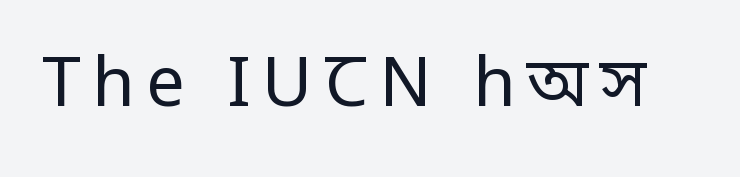
The image shows 69 px regular-weight, condensed sans-serif type, upright; set not underlined; low stroke contrast.
